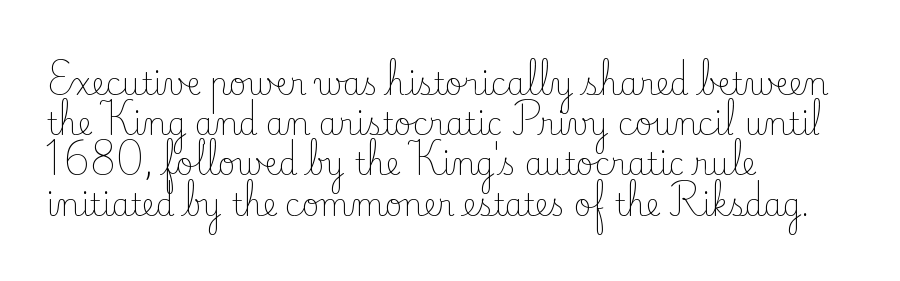
{"serif": "yes", "italic": "no", "bold": "no", "weight": "light", "width": "normal", "stroke_contrast": "low", "x_height": "small", "monospaced": "no", "underline": "no", "align": "left", "line_spacing": "normal", "line_spacing_ratio": 1.34, "letter_spacing": "normal", "letter_spacing_em": 0.0, "glyph_px": 30}
